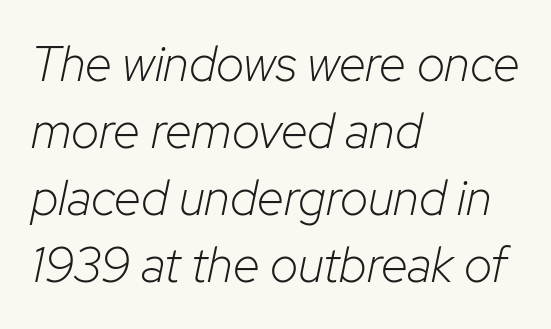
Q: Is the text bold? A: No.
Q: Is the text italic (slanted)? A: Yes, it leans right by about 12 degrees.
Q: Is the text underlined? A: No.
Q: How is the paragraph aligned? A: Left-aligned.
Q: Is the spacing between letters normal or unusually wide? A: Normal.
Q: Is the spacing between lines tight, normal or loose? A: Normal.
Q: Width (condensed, normal, or wide)? A: Normal.
Q: Stroke contrast? A: Low.
Q: x-height? A: Medium.
Q: Monospaced? A: No.
